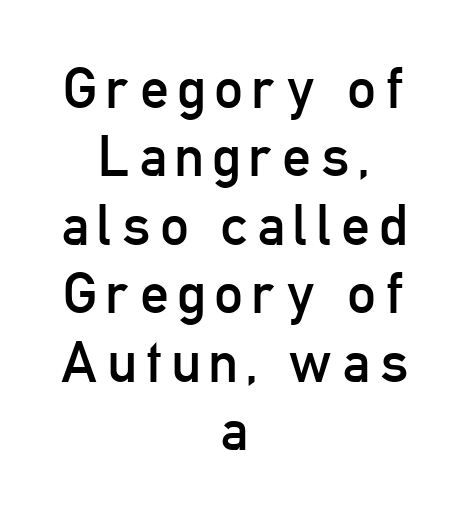
{"serif": "no", "italic": "no", "bold": "no", "weight": "regular", "width": "condensed", "stroke_contrast": "low", "x_height": "medium", "monospaced": "no", "underline": "no", "align": "center", "line_spacing_ratio": 1.2, "glyph_px": 57}
